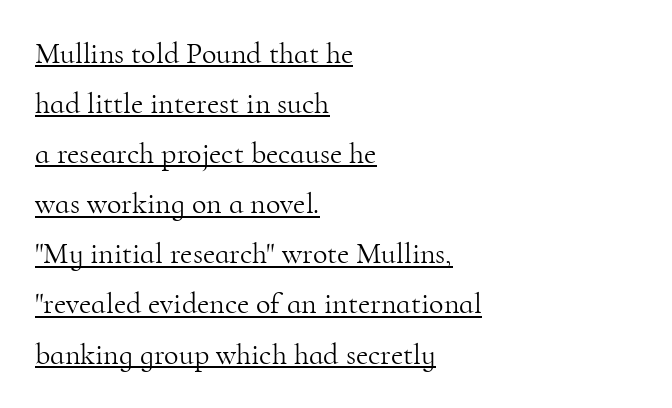
The image shows 30 px light serif type, upright; set left-aligned, normal line spacing (1.67x), normal letter spacing, underlined; high stroke contrast and a small x-height.
